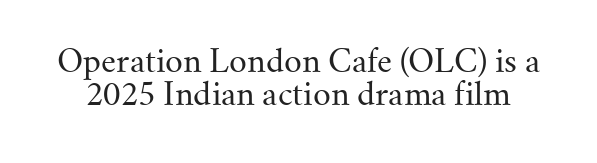
{"serif": "yes", "italic": "no", "bold": "no", "weight": "regular", "width": "normal", "stroke_contrast": "medium", "x_height": "small", "monospaced": "no", "underline": "no", "line_spacing": "tight", "line_spacing_ratio": 1.06, "letter_spacing": "normal", "letter_spacing_em": 0.0, "glyph_px": 31}
